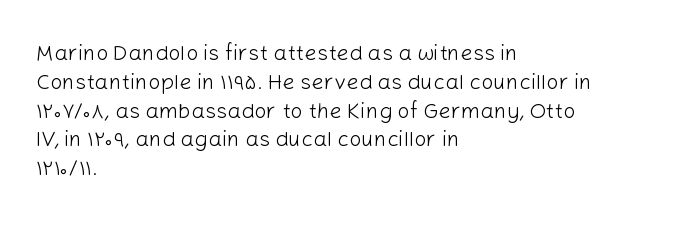
The image shows 22 px text type, upright; set left-aligned, normal line spacing (1.31x), normal letter spacing, not underlined.
